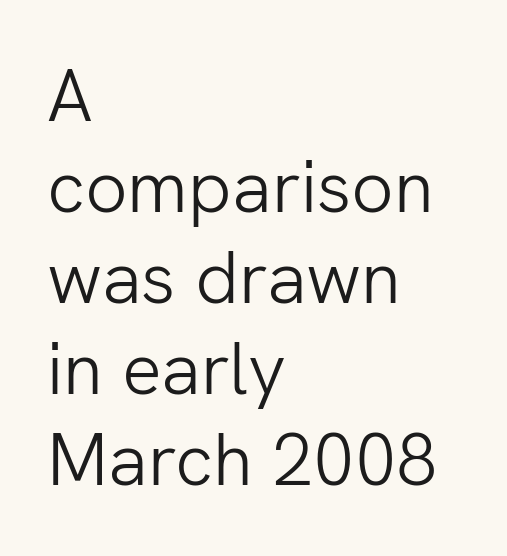
The image shows 74 px light sans-serif type, upright; set left-aligned, line spacing 1.23x, normal letter spacing, not underlined; low stroke contrast and a medium x-height.
